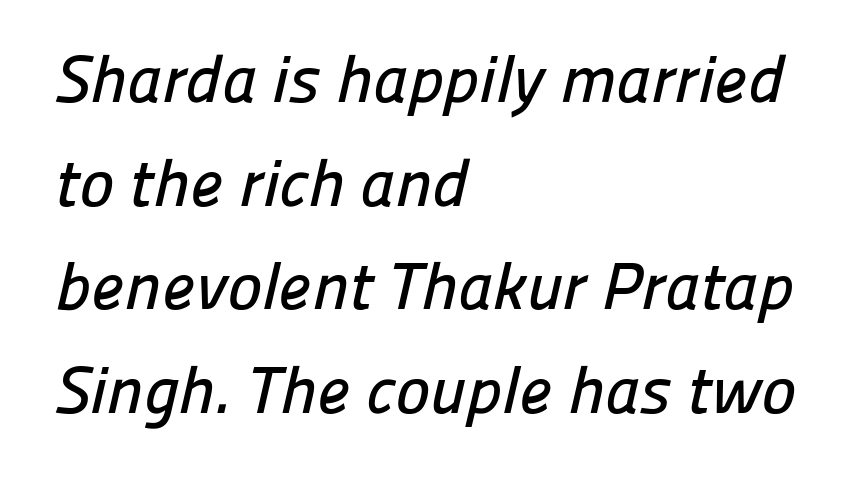
The image shows 66 px sans-serif type; set left-aligned, normal line spacing (1.57x), normal letter spacing, not underlined; low stroke contrast and a medium x-height.
